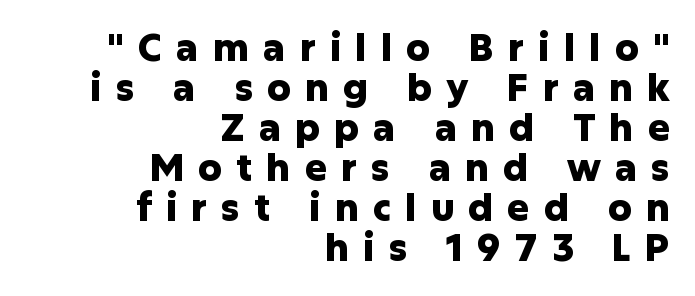
The image shows 37 px heavy sans-serif type, upright; set right-aligned, tight line spacing (1.08x), unusually wide letter spacing (+0.38 em), not underlined; low stroke contrast and a medium x-height.
